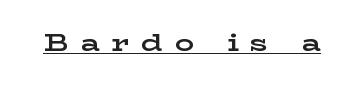
Q: Is the text bold? A: Yes.
Q: Is the text italic (slanted)? A: No, it is upright.
Q: Is the text underlined? A: Yes.
Q: Is the spacing between letters normal or unusually wide? A: Unusually wide.
